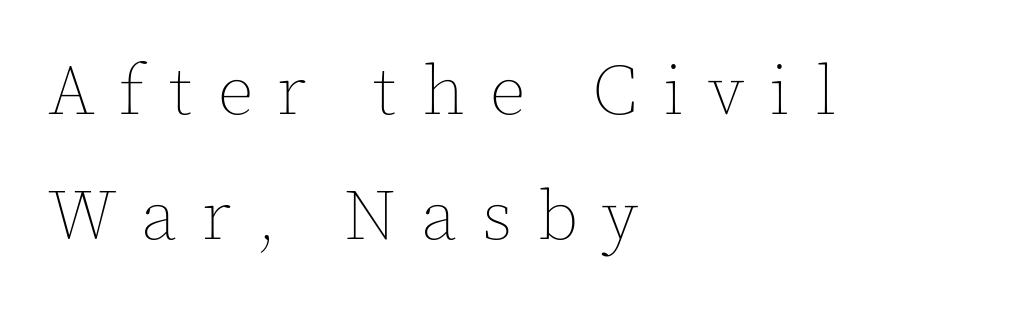
Q: Is the text bold? A: No.
Q: Is the text italic (slanted)? A: No, it is upright.
Q: Is the text underlined? A: No.
Q: How is the paragraph aligned? A: Left-aligned.
Q: Is the spacing between letters normal or unusually wide? A: Unusually wide.
Q: Width (condensed, normal, or wide)? A: Normal.
Q: x-height? A: Medium.
Q: Monospaced? A: No.
